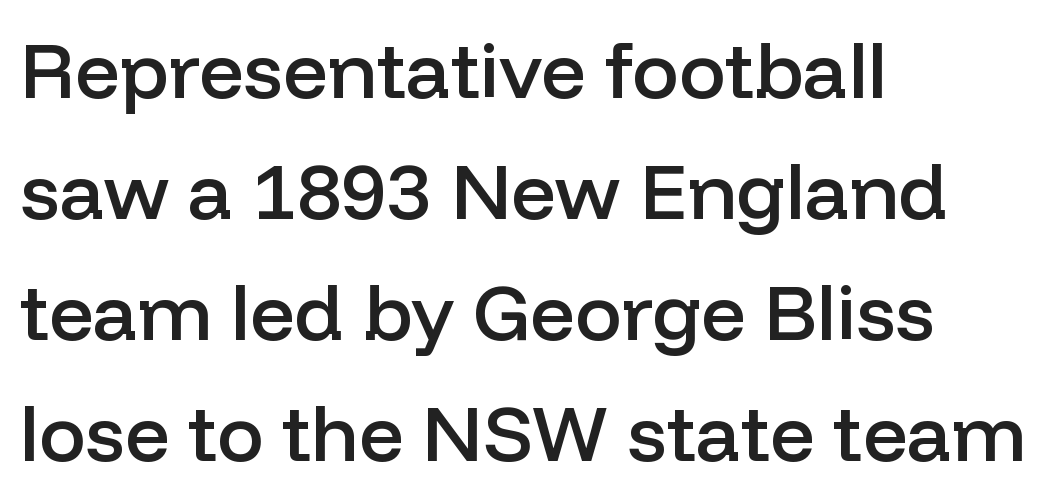
Does the type have serifs? No, each stem ends abruptly. Students, this is semibold: more ink than regular, less than bold. Descenders hang freely into open space. You can tell it's not italic because the verticals are truly vertical. Look at the tracking — it's just the regular setting, nothing added.
